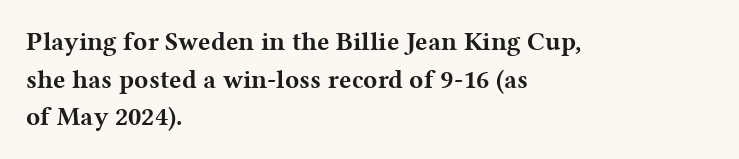
The image shows 26 px bold type, upright; set left-aligned, normal line spacing (1.45x), normal letter spacing, not underlined.
